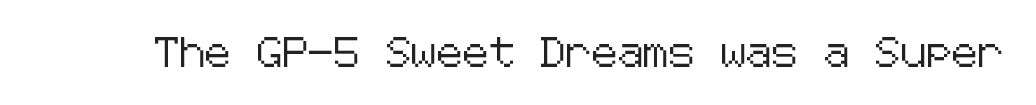
The image shows 29 px sans-serif type, upright; set normal letter spacing, not underlined; low stroke contrast and a medium x-height.
